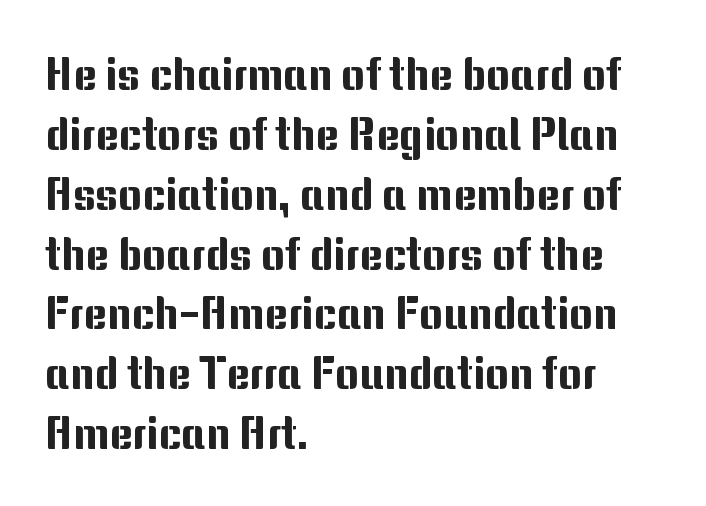
{"serif": "no", "italic": "no", "width": "normal", "stroke_contrast": "medium", "x_height": "medium", "monospaced": "no", "underline": "no", "align": "left", "line_spacing": "normal", "line_spacing_ratio": 1.33, "letter_spacing": "normal", "letter_spacing_em": 0.0, "glyph_px": 45}
